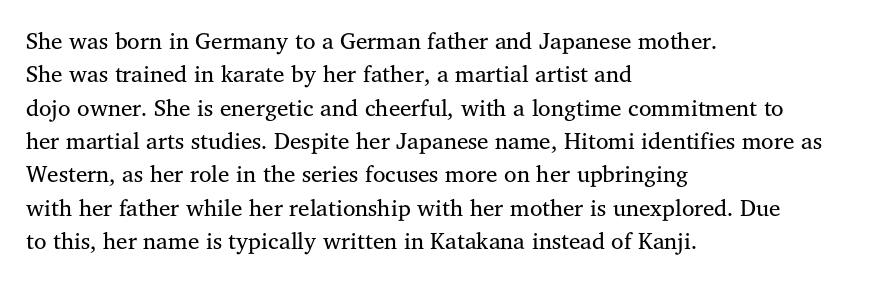
How would I describe the line gaps? Plain and ordinary. Just letters on the line, the space beneath them empty. Alignment: flush left. In terms of posture, this sample is upright.
